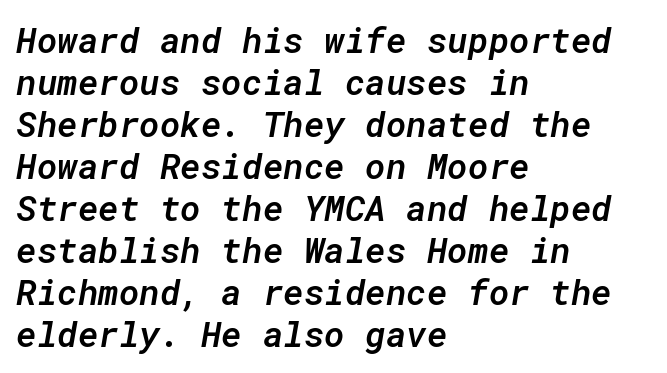
The image shows 35 px semibold type, italic (leaning right), monospaced; set left-aligned, line spacing 1.2x, normal letter spacing, not underlined; low stroke contrast and a medium x-height.
